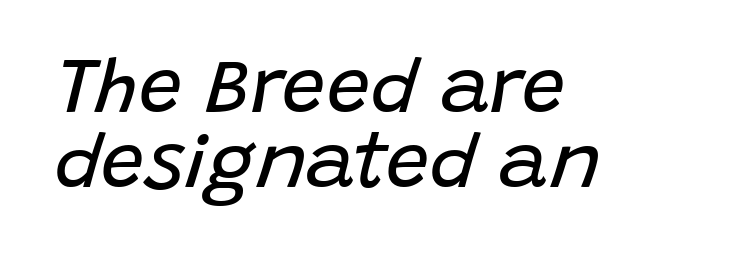
Q: Is the text bold? A: No.
Q: Is the text italic (slanted)? A: Yes, it leans right by about 15 degrees.
Q: Is the text underlined? A: No.
Q: How is the paragraph aligned? A: Left-aligned.
Q: Is the spacing between letters normal or unusually wide? A: Normal.
Q: Is the spacing between lines tight, normal or loose? A: Tight.
Q: Width (condensed, normal, or wide)? A: Normal.
Q: Stroke contrast? A: Low.
Q: x-height? A: Large.
Q: Monospaced? A: No.
